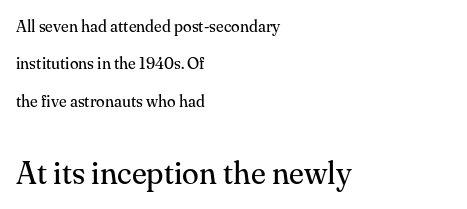
{"serif": "yes", "italic": "no", "bold": "no", "weight": "regular", "width": "normal", "stroke_contrast": "medium", "x_height": "small", "monospaced": "no", "underline": "no", "align": "left", "line_spacing": "loose", "line_spacing_ratio": 2.34, "letter_spacing": "normal", "letter_spacing_em": 0.0, "larger_block": "second", "size_ratio": 1.94, "glyph_px": 31}
